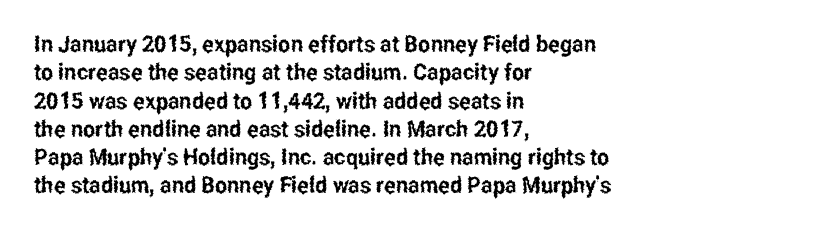
One-word summary of the alignment: left. These lines keep a tight, regular rhythm from letter to letter. Letters rest on an invisible, unmarked baseline. In terms of posture, this sample is upright.
